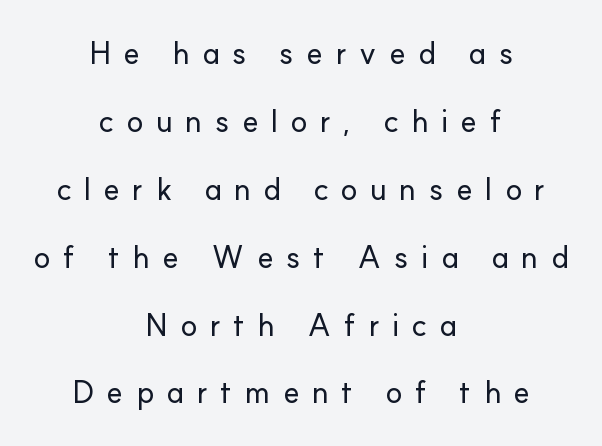
{"serif": "no", "italic": "no", "width": "normal", "stroke_contrast": "low", "x_height": "small", "monospaced": "no", "underline": "no", "align": "center", "line_spacing": "loose", "line_spacing_ratio": 2.19, "letter_spacing": "wide", "letter_spacing_em": 0.4, "glyph_px": 31}
